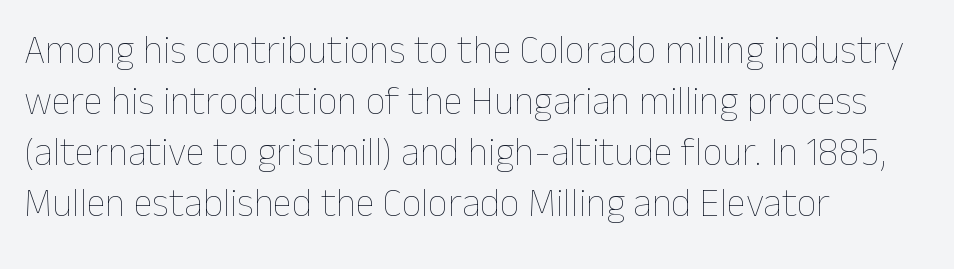
Look at the tracking — it's just the regular setting, nothing added. Upright lettering throughout. The line-height multiplier appears to be the usual default. The passage shown is not bold in any degree. All the whitespace from short lines collects on the right.
